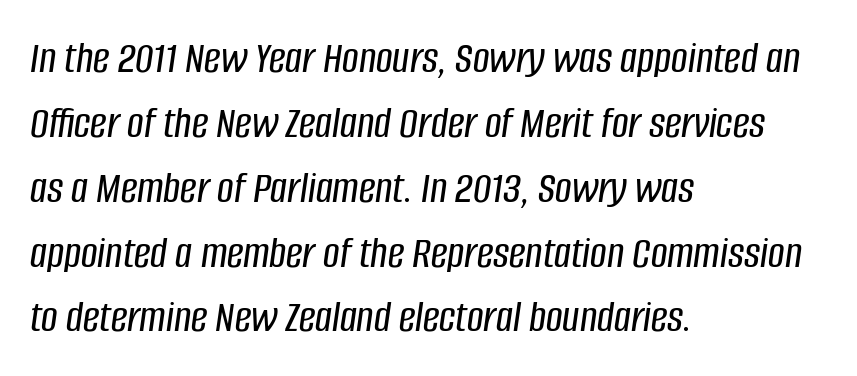
{"italic": "yes", "lean": "right", "slant_degrees": 8, "width": "condensed", "stroke_contrast": "low", "x_height": "large", "monospaced": "no", "underline": "no", "align": "left", "line_spacing": "normal", "line_spacing_ratio": 1.41, "letter_spacing": "normal", "letter_spacing_em": 0.0, "glyph_px": 46}
